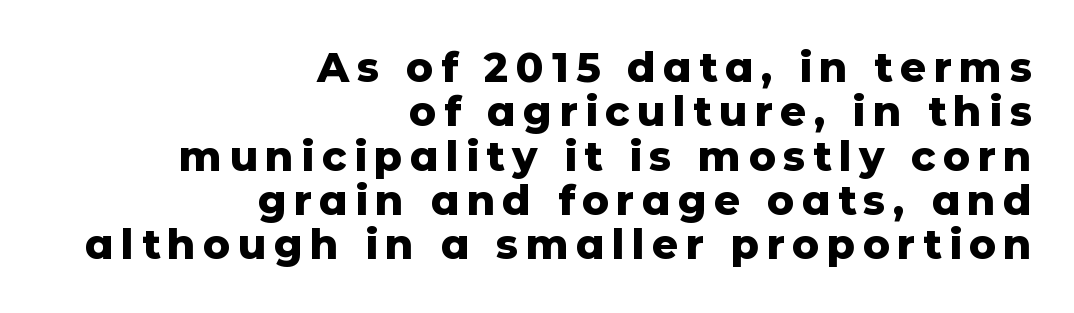
{"serif": "no", "italic": "no", "bold": "yes", "weight": "heavy", "width": "normal", "stroke_contrast": "low", "x_height": "medium", "monospaced": "no", "underline": "no", "align": "right", "line_spacing": "tight", "line_spacing_ratio": 1.08, "glyph_px": 41}
